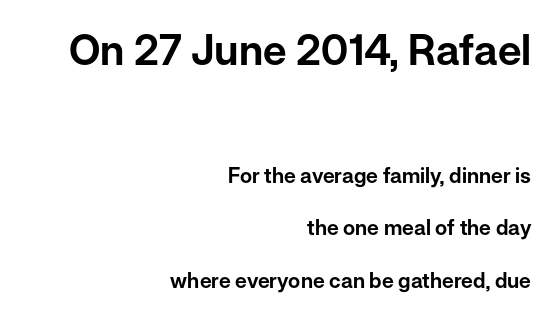
Classification — sans serif. A student would call this right alignment; a typographer would say flush right, rag left. The letters advance in unequal steps, a hallmark of proportional type. Beneath every word, the page is bare. The gaps between neighbouring characters are ordinary and unremarkable. Compare the two chunks: the upper has the greater cap height.
